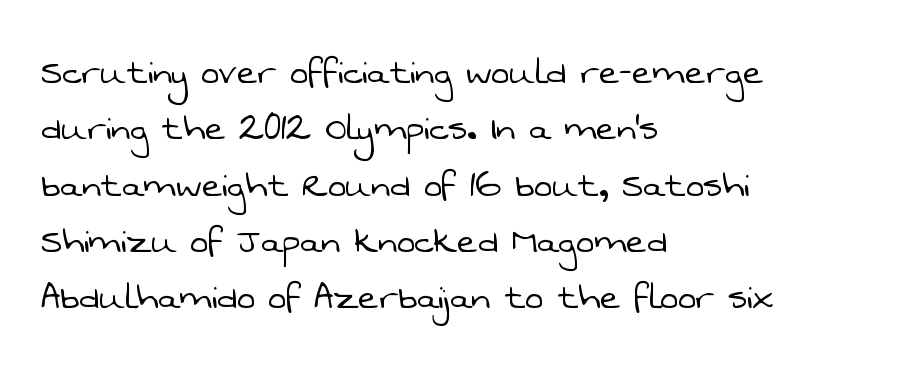
A sans-serif font was chosen for this passage. If you drew a ruler down the left edge, every line would touch it. A quiet, ordinary-to-light weight characterises the typeface. Check the space under the baseline: it is left empty. The rendering uses natural spacing where letterforms have individual widths.
